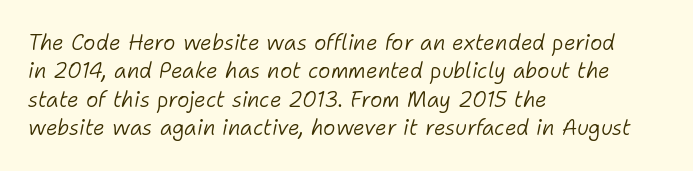
{"italic": "yes", "lean": "right", "slant_degrees": 11, "bold": "no", "underline": "no", "align": "left", "line_spacing": "normal", "line_spacing_ratio": 1.35, "letter_spacing": "normal", "letter_spacing_em": 0.0, "glyph_px": 21}
